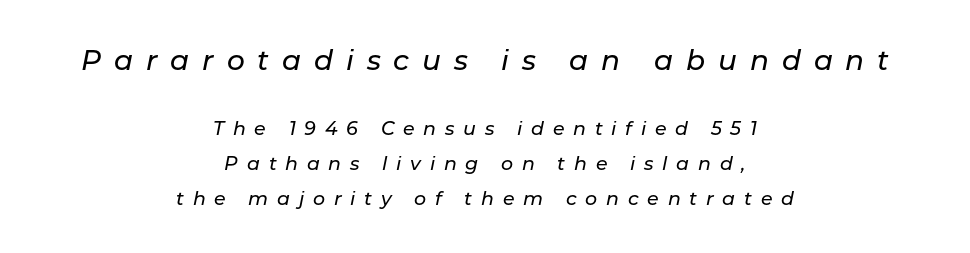
Substantial extra tracking has been applied to these lines. Visually, the top section dominates because its glyphs are scaled up. The gap between lines stays unmarked. There's an unmistakable incline to the writing here. Each letter keeps its own natural width here, so spacing adapts to shape. Does the copy run flush right? No — it is centered line by line.
